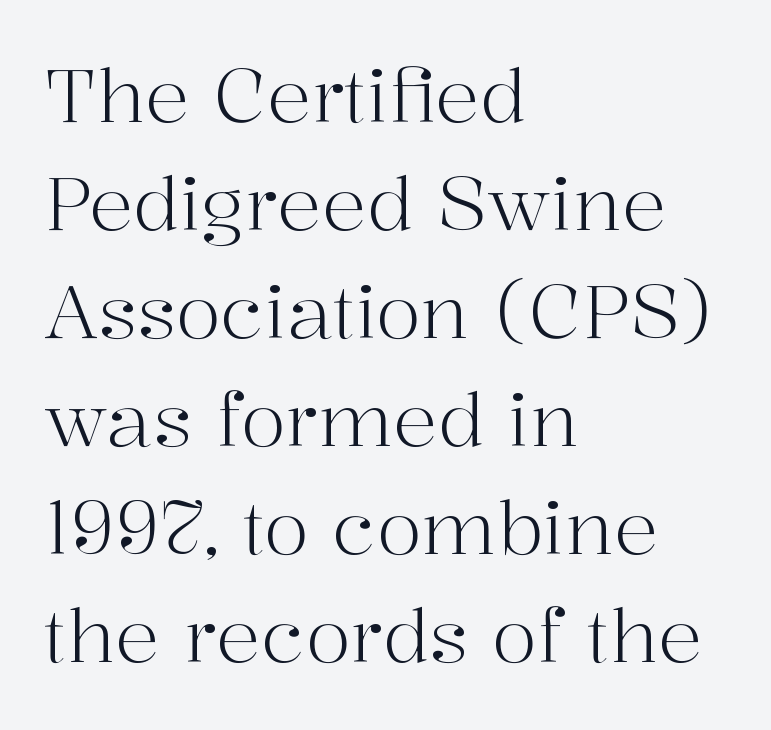
Notice how the passage keeps a crisp vertical edge on the left only. The passage shown is not bold in any degree. Letterform terminals end in serifs throughout the passage. The strip under each line holds only bare page. The rendering uses natural spacing where letterforms have individual widths.
